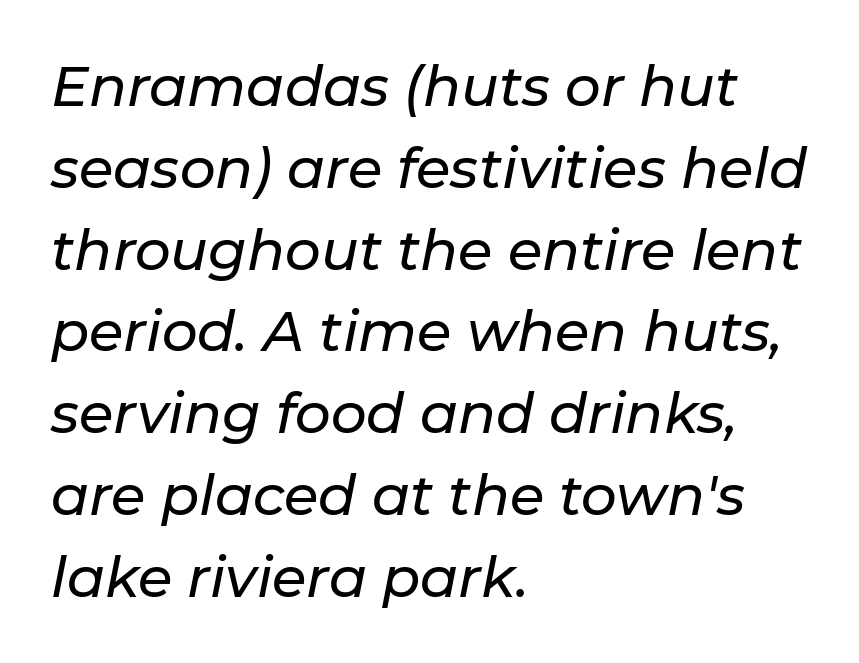
Which margin do the lines hug? The left one — the right edge is uneven. Every character sits at an angle, as italics do. Interline gaps are of average width in this sample. The face used here is proportionally spaced, like ordinary book or web type. The space directly below the letters is spotless. The passage shown has conventional tracking throughout.
